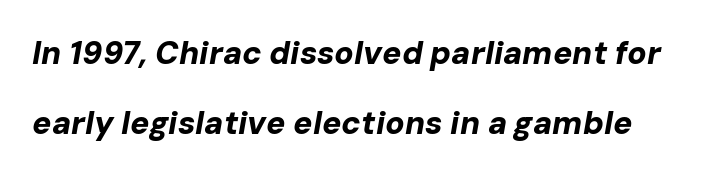
The image shows 32 px bold type, italic (leaning right); set loose line spacing (2.18x), normal letter spacing, not underlined; low stroke contrast and a medium x-height.
